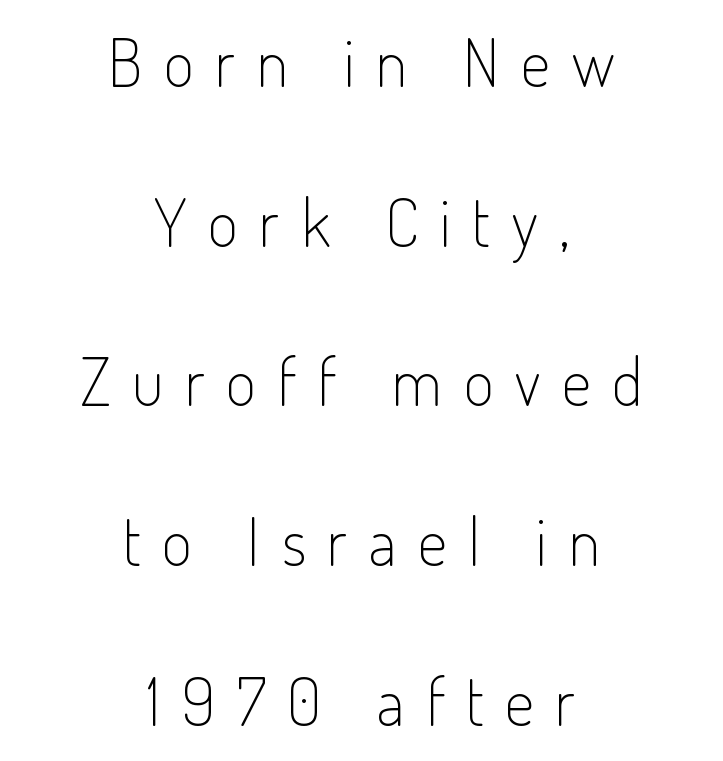
{"serif": "no", "italic": "no", "bold": "no", "weight": "light", "width": "condensed", "stroke_contrast": "low", "x_height": "small", "monospaced": "no", "underline": "no", "align": "center", "line_spacing": "loose", "line_spacing_ratio": 2.42, "letter_spacing": "wide", "letter_spacing_em": 0.32, "glyph_px": 66}
